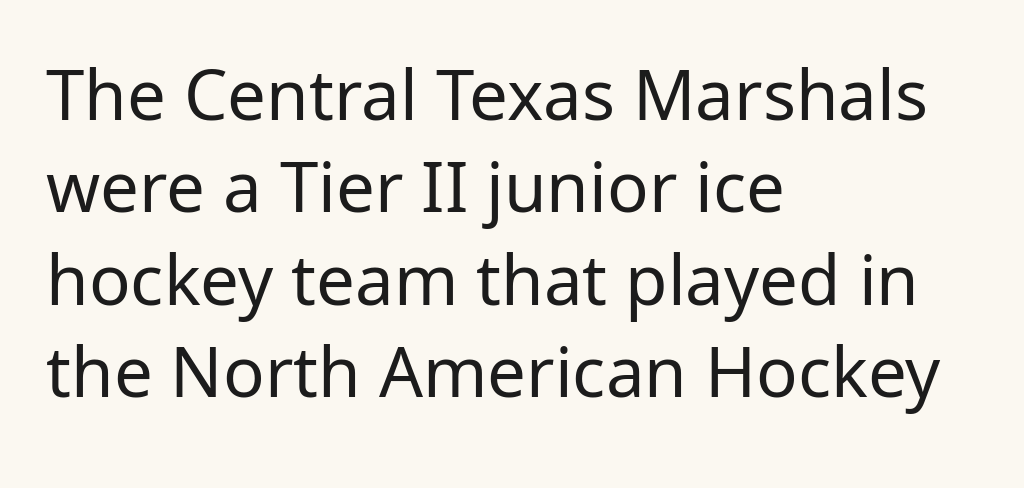
{"serif": "no", "italic": "no", "bold": "no", "weight": "regular", "width": "normal", "stroke_contrast": "low", "x_height": "medium", "monospaced": "no", "underline": "no", "align": "left", "line_spacing": "normal", "line_spacing_ratio": 1.34, "letter_spacing": "normal", "letter_spacing_em": 0.0, "glyph_px": 69}
